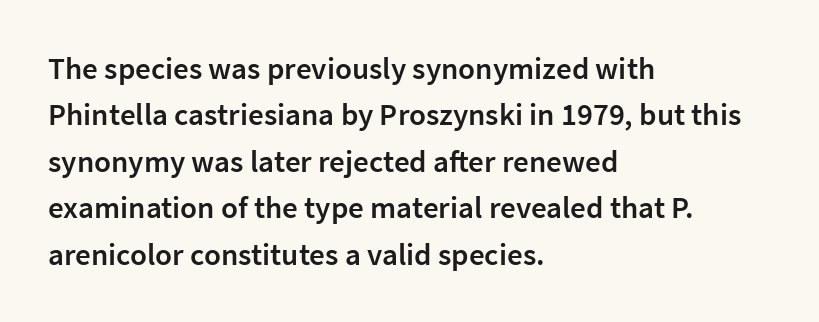
Q: Is the text bold? A: Semi-bold.
Q: Is the text italic (slanted)? A: No, it is upright.
Q: Is the typeface a serif or a sans-serif typeface? A: Sans-serif.
Q: Is the text underlined? A: No.
Q: How is the paragraph aligned? A: Left-aligned.
Q: Is the spacing between letters normal or unusually wide? A: Normal.
Q: Is the spacing between lines tight, normal or loose? A: Normal.
Q: Width (condensed, normal, or wide)? A: Normal.
Q: Stroke contrast? A: Low.
Q: x-height? A: Medium.
Q: Monospaced? A: No.
